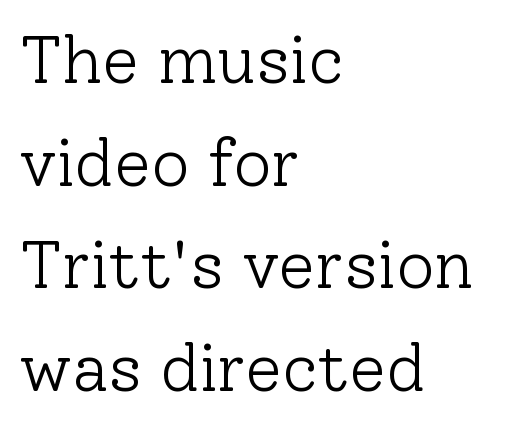
Q: Is the text bold? A: No.
Q: Is the text italic (slanted)? A: No, it is upright.
Q: Is the typeface a serif or a sans-serif typeface? A: Serif.
Q: Is the text underlined? A: No.
Q: How is the paragraph aligned? A: Left-aligned.
Q: Is the spacing between letters normal or unusually wide? A: Normal.
Q: Is the spacing between lines tight, normal or loose? A: Normal.
Q: Width (condensed, normal, or wide)? A: Normal.
Q: Stroke contrast? A: Low.
Q: x-height? A: Medium.
Q: Monospaced? A: No.
